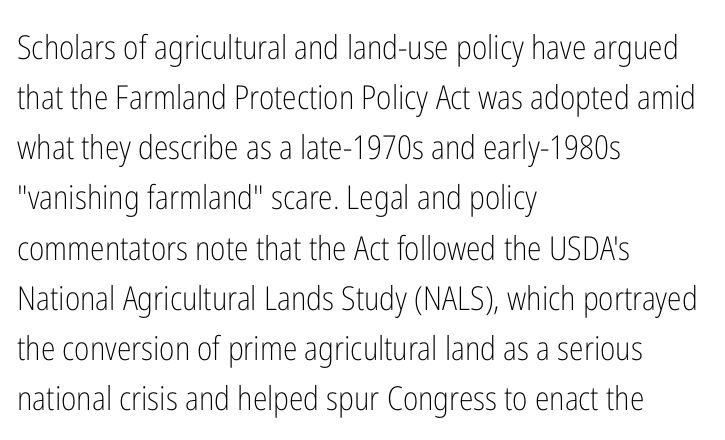
The image shows 33 px light, condensed sans-serif type, upright; set left-aligned, normal line spacing (1.52x), normal letter spacing, not underlined; low stroke contrast and a medium x-height.
